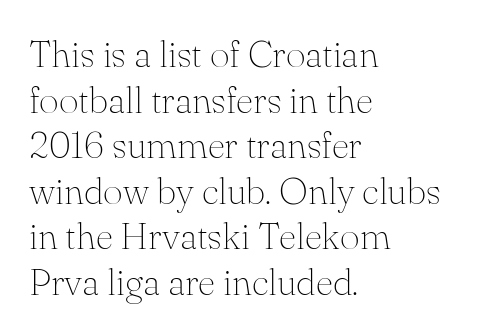
Q: Is the text bold? A: No.
Q: Is the text italic (slanted)? A: No, it is upright.
Q: Is the typeface a serif or a sans-serif typeface? A: Serif.
Q: Is the text underlined? A: No.
Q: How is the paragraph aligned? A: Left-aligned.
Q: Is the spacing between letters normal or unusually wide? A: Normal.
Q: Width (condensed, normal, or wide)? A: Normal.
Q: Stroke contrast? A: Medium.
Q: x-height? A: Small.
Q: Monospaced? A: No.
